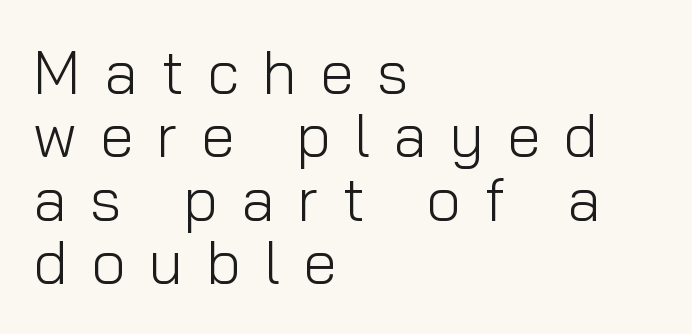
The typesetting does not lean heavy: it is not bold. Descenders hang freely into open space. All the whitespace from short lines collects on the right. Here the designer chose a conventional face with non-uniform glyph widths.
